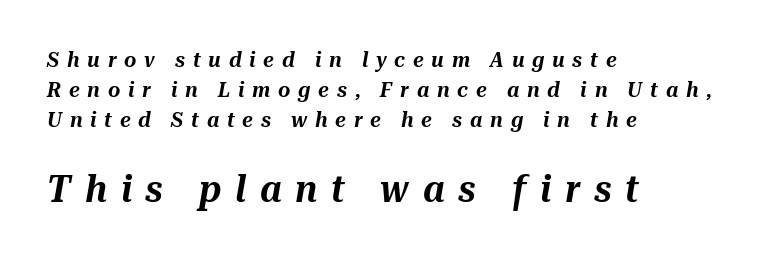
Tracking here is generous; glyphs stand well apart from one another. The lines in this sample share a left origin and differ only in where they stop. When letters slant like this, we call the style italic. Baseline-to-baseline distance is the conventional proportion of letter height. Of the two passages, the one underneath uses the larger point size. Spacing verdict: proportional, widths tailored to each character.
